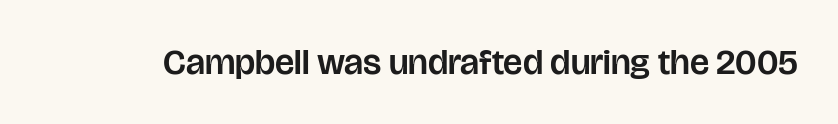
Q: Is the text italic (slanted)? A: No, it is upright.
Q: Is the typeface a serif or a sans-serif typeface? A: Sans-serif.
Q: Is the text underlined? A: No.
Q: Is the spacing between letters normal or unusually wide? A: Normal.
Q: Width (condensed, normal, or wide)? A: Normal.
Q: Stroke contrast? A: Low.
Q: x-height? A: Large.
Q: Monospaced? A: No.
